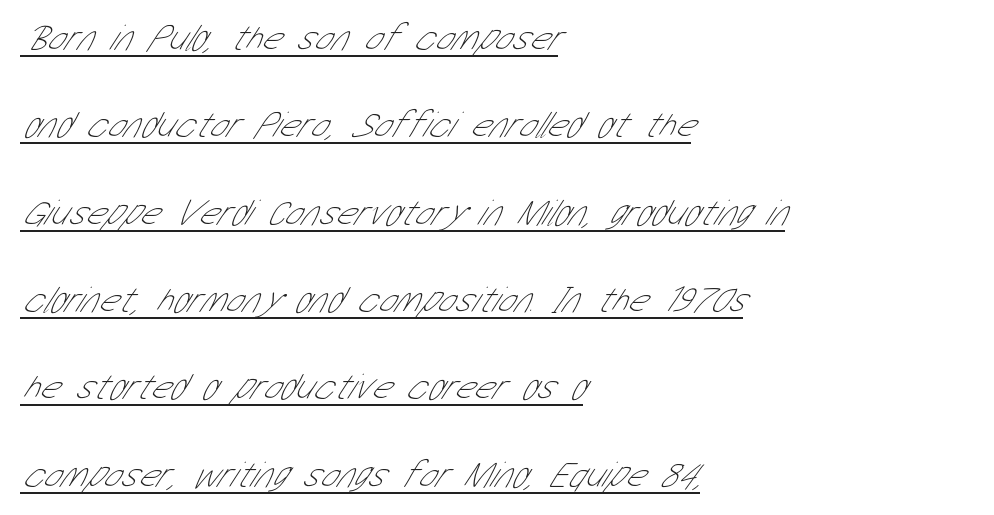
{"serif": "no", "bold": "no", "weight": "thin", "width": "condensed", "stroke_contrast": "low", "x_height": "medium", "monospaced": "no", "underline": "yes", "align": "left", "line_spacing": "loose", "line_spacing_ratio": 2.36, "letter_spacing": "normal", "letter_spacing_em": 0.0, "glyph_px": 37}
